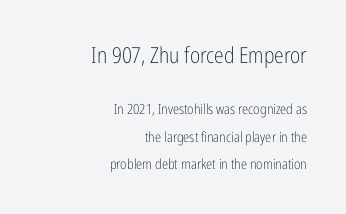
{"italic": "no", "bold": "no", "underline": "no", "align": "right", "line_spacing": "loose", "line_spacing_ratio": 1.95, "letter_spacing": "normal", "letter_spacing_em": 0.0, "larger_block": "first", "size_ratio": 1.57, "glyph_px": 22}
